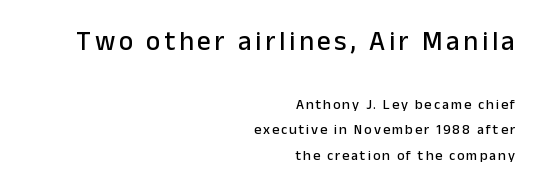
Which of the two is more prominent by size? The first, at the top. Rule under the text: the space is simply empty. Is the block centered? No — it sits flush against the right margin. Nope, not italic — everything's standing straight.
